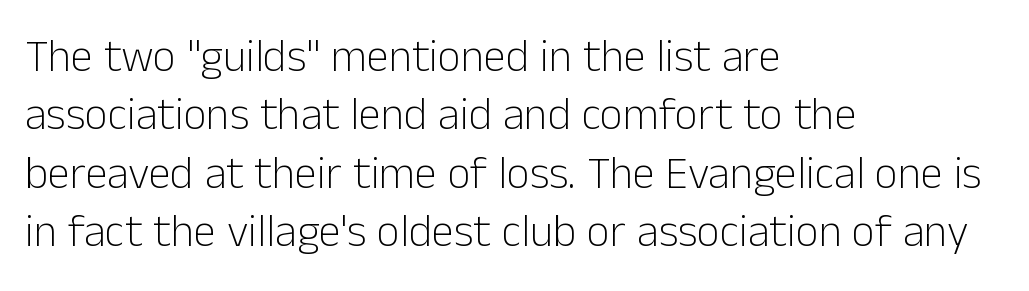
Q: Is the text bold? A: No.
Q: Is the text italic (slanted)? A: No, it is upright.
Q: Is the typeface a serif or a sans-serif typeface? A: Sans-serif.
Q: Is the text underlined? A: No.
Q: How is the paragraph aligned? A: Left-aligned.
Q: Is the spacing between letters normal or unusually wide? A: Normal.
Q: Is the spacing between lines tight, normal or loose? A: Normal.
Q: Width (condensed, normal, or wide)? A: Normal.
Q: Stroke contrast? A: Low.
Q: x-height? A: Medium.
Q: Monospaced? A: No.
